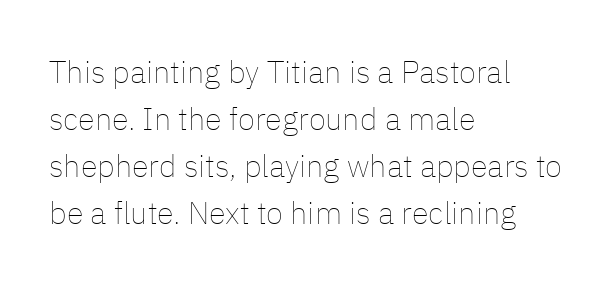
The compositor pushed each line to the left boundary. Weight: in the light-to-regular range. Words float on clear page, feet unadorned. Every stem runs plumb, perpendicular to the baseline.
